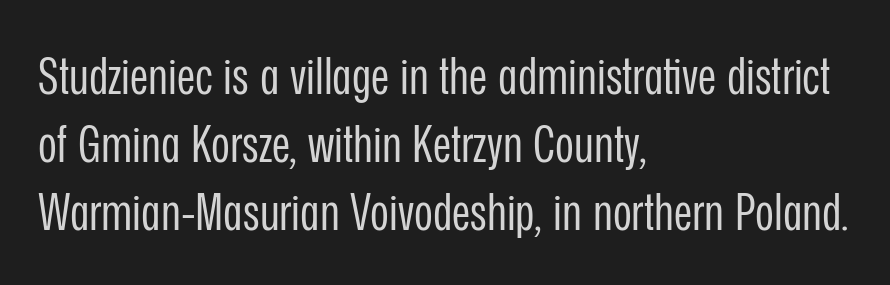
Compared with a typical body face, this is equally light or lighter still. Typeset ragged right — the left edge is the straight one. The letters stand straight up with perfectly vertical stems. Proportional: the letters do not fall into vertical columns.
